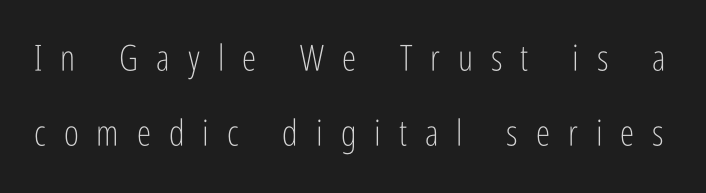
{"serif": "no", "italic": "no", "bold": "no", "weight": "light", "width": "condensed", "stroke_contrast": "low", "x_height": "medium", "monospaced": "no", "underline": "no", "line_spacing": "loose", "line_spacing_ratio": 2.08, "letter_spacing": "wide", "letter_spacing_em": 0.5, "glyph_px": 36}
